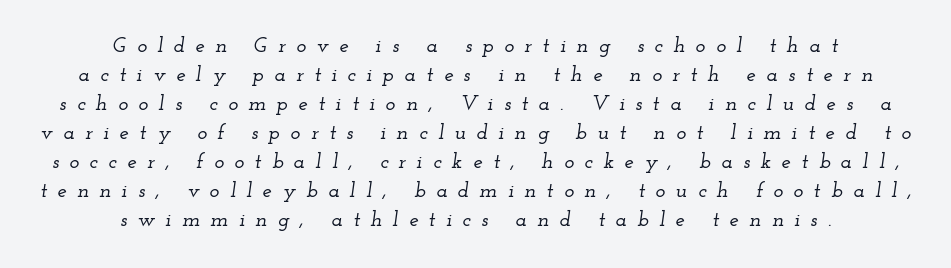
{"italic": "yes", "lean": "right", "slant_degrees": 12, "underline": "no", "align": "center", "line_spacing": "normal", "line_spacing_ratio": 1.38, "letter_spacing": "wide", "letter_spacing_em": 0.5, "glyph_px": 21}
